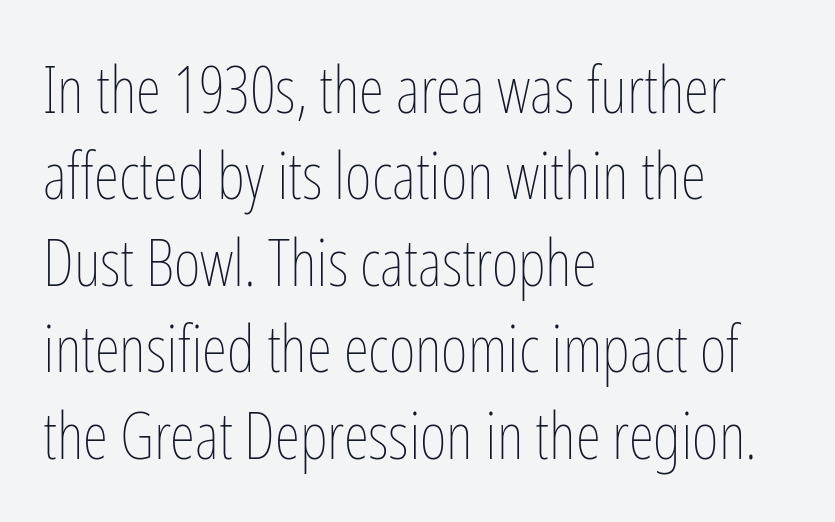
Q: Is the text bold? A: No.
Q: Is the text italic (slanted)? A: No, it is upright.
Q: Is the text underlined? A: No.
Q: How is the paragraph aligned? A: Left-aligned.
Q: Is the spacing between letters normal or unusually wide? A: Normal.
Q: Is the spacing between lines tight, normal or loose? A: Normal.
Q: Width (condensed, normal, or wide)? A: Condensed.
Q: Stroke contrast? A: Low.
Q: x-height? A: Medium.
Q: Monospaced? A: No.
